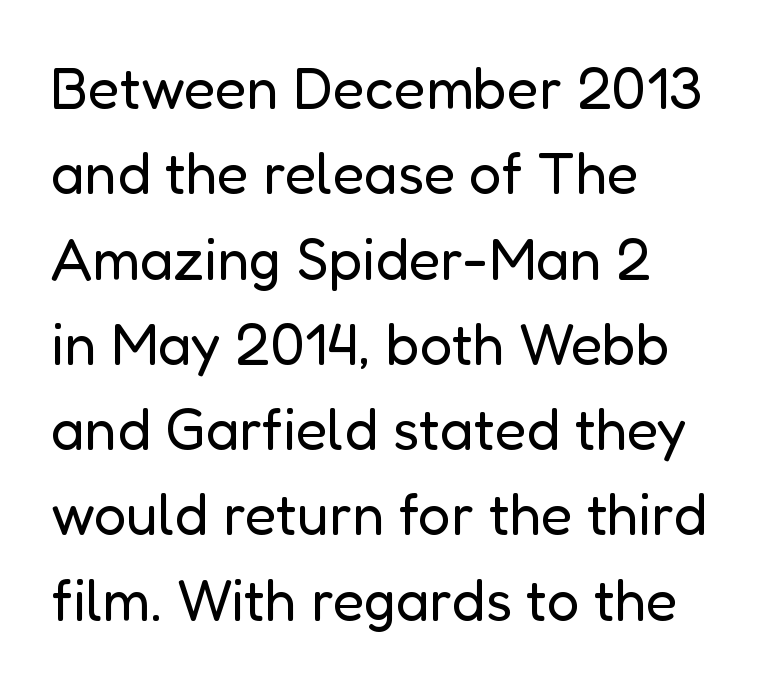
The image shows 58 px regular-weight sans-serif type, upright; set left-aligned, normal line spacing (1.47x), normal letter spacing, not underlined; low stroke contrast and a medium x-height.
